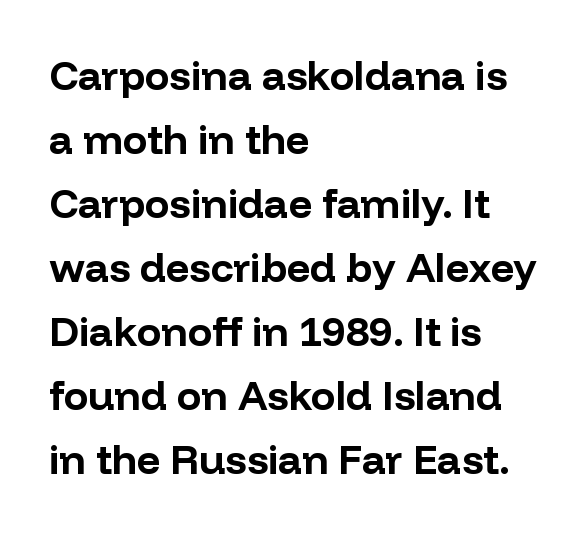
Q: Is the text bold? A: Yes.
Q: Is the text italic (slanted)? A: No, it is upright.
Q: Is the typeface a serif or a sans-serif typeface? A: Sans-serif.
Q: Is the text underlined? A: No.
Q: How is the paragraph aligned? A: Left-aligned.
Q: Is the spacing between letters normal or unusually wide? A: Normal.
Q: Is the spacing between lines tight, normal or loose? A: Normal.
Q: Width (condensed, normal, or wide)? A: Normal.
Q: Stroke contrast? A: Low.
Q: x-height? A: Medium.
Q: Monospaced? A: No.
